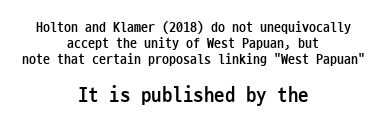
Q: Is the text bold? A: Yes.
Q: Is the text italic (slanted)? A: No, it is upright.
Q: Is the text underlined? A: No.
Q: How is the paragraph aligned? A: Centered.
Q: Is the spacing between letters normal or unusually wide? A: Normal.
Q: Is the spacing between lines tight, normal or loose? A: Tight.
Q: Which block of text is set in a larger size, the first (top) or the second (bottom)? A: The second (bottom) one.
